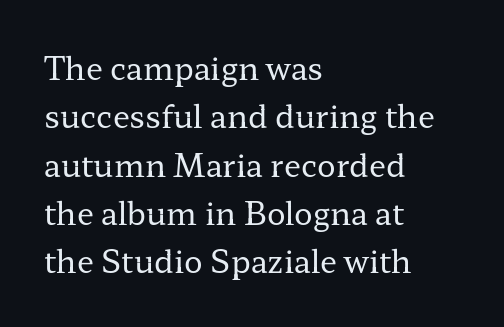
Does the leading feel generous? No, just average. Has an underline been added? It has not. These lines stack with their left ends in a neat column. Does the lettering tilt? It doesn't — this is upright. A serif font was chosen for this passage.
